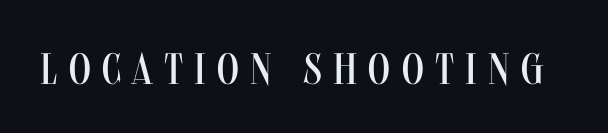
To sum up the face: it is a sans, with no serifs. Words appear elongated and porous because spacing is wide. Compared with a typical body face, this is equally light or lighter still. These lines are rendered in a variable-pitch font.
